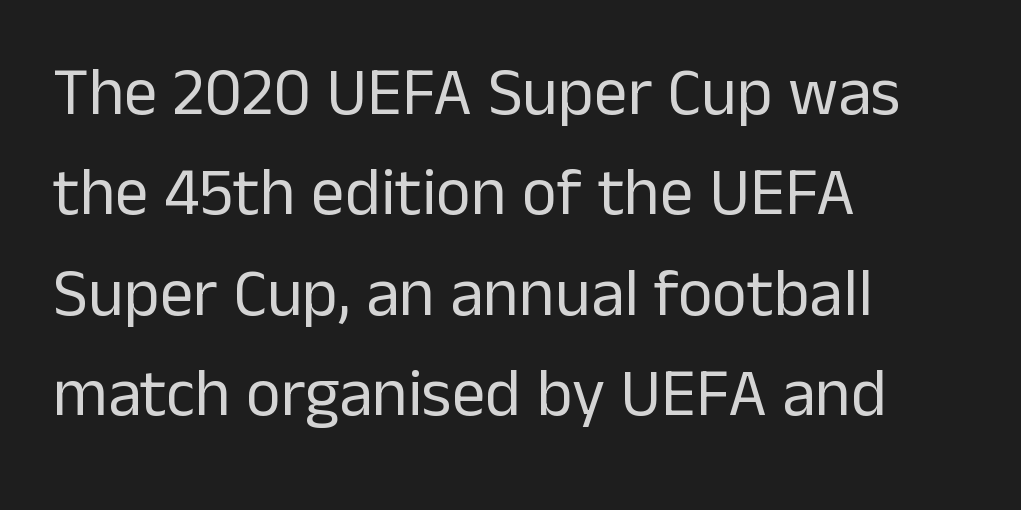
{"serif": "no", "italic": "no", "bold": "no", "weight": "regular", "width": "normal", "stroke_contrast": "low", "x_height": "medium", "monospaced": "no", "underline": "no", "align": "left", "line_spacing": "normal", "line_spacing_ratio": 1.5, "letter_spacing": "normal", "letter_spacing_em": 0.0, "glyph_px": 67}
